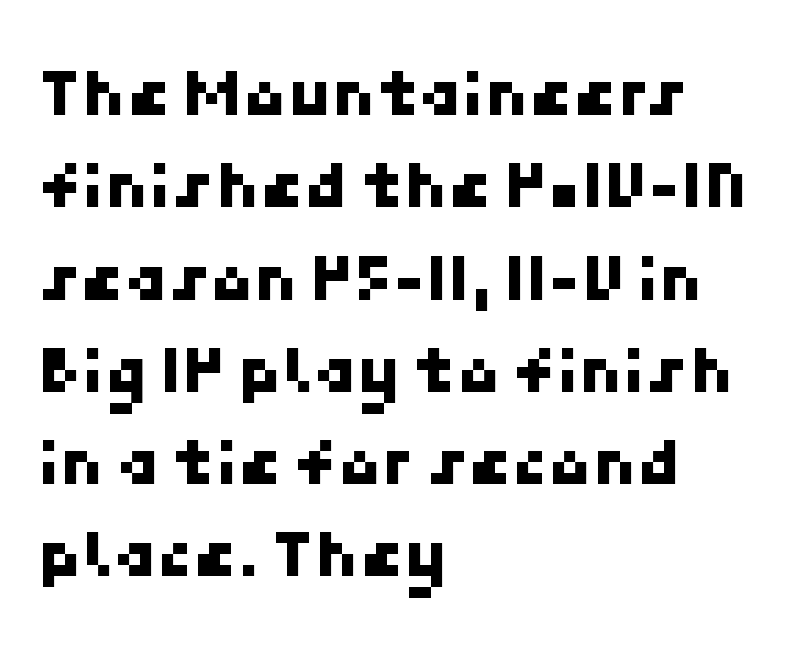
Where is the straight margin? On the left. The rendering shows plain stroke endings on the letterforms — a sans-serif design. Descenders are the only things crossing below the line. Spacing between characters is what you'd get straight out of the box. Honestly, the row spacing looks completely unremarkable.
